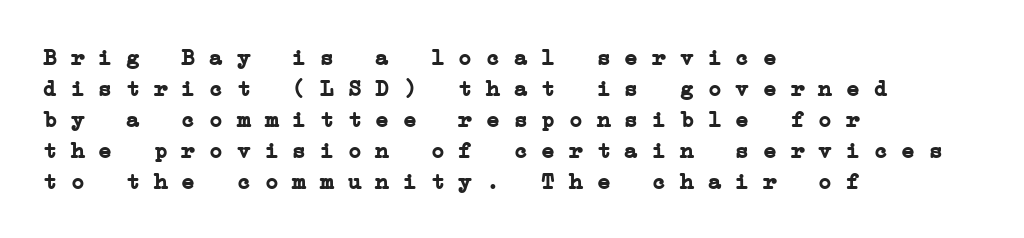
Q: Is the text bold? A: Yes.
Q: Is the text underlined? A: No.
Q: How is the paragraph aligned? A: Left-aligned.
Q: Is the spacing between letters normal or unusually wide? A: Normal.
Q: Is the spacing between lines tight, normal or loose? A: Normal.
